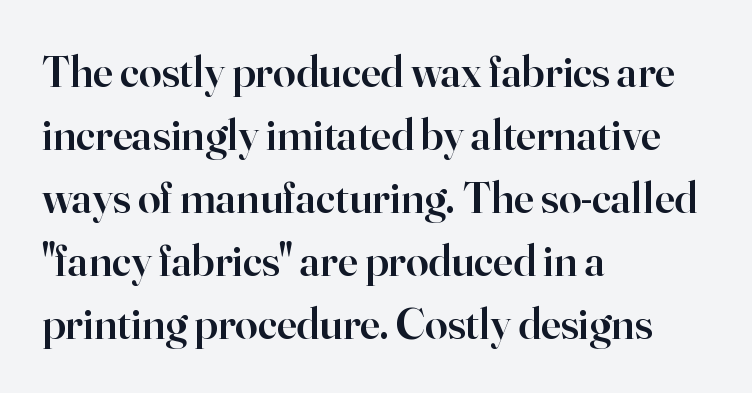
The image shows 45 px semibold serif type, upright; set left-aligned, normal line spacing (1.4x), normal letter spacing, not underlined; high stroke contrast and a small x-height.
